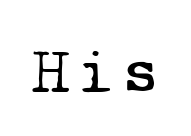
Q: Is the text bold? A: No.
Q: Is the typeface a serif or a sans-serif typeface? A: Serif.
Q: Is the text underlined? A: No.
Q: Width (condensed, normal, or wide)? A: Normal.
Q: Stroke contrast? A: Low.
Q: x-height? A: Medium.
Q: Monospaced? A: Yes.
